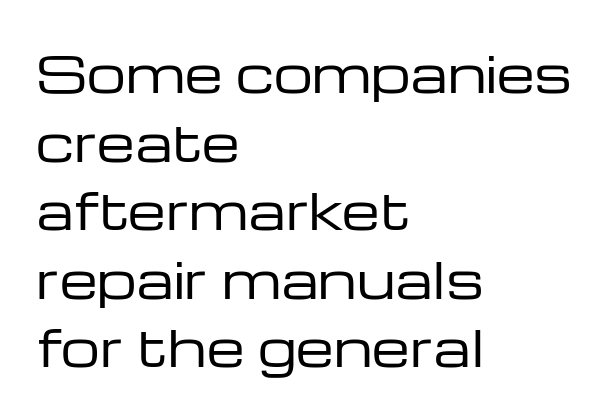
{"serif": "no", "italic": "no", "bold": "no", "weight": "regular", "width": "wide", "stroke_contrast": "low", "x_height": "medium", "monospaced": "no", "underline": "no", "align": "left", "line_spacing": "normal", "line_spacing_ratio": 1.4, "letter_spacing": "normal", "letter_spacing_em": 0.0, "glyph_px": 49}
